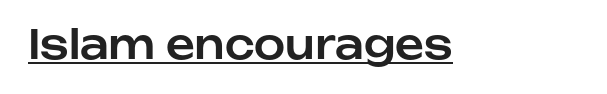
The image shows 40 px sans-serif type, upright; set normal letter spacing, underlined; low stroke contrast and a medium x-height.
